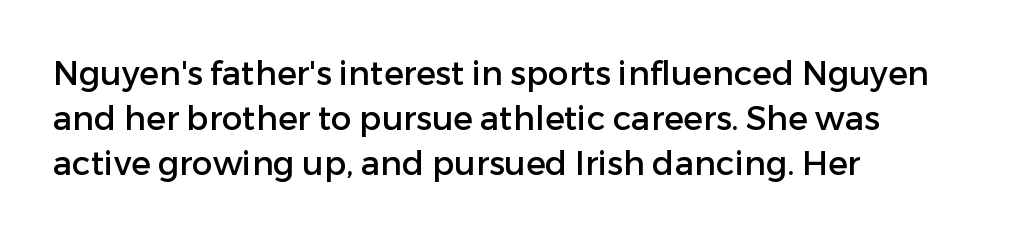
Q: Is the text italic (slanted)? A: No, it is upright.
Q: Is the typeface a serif or a sans-serif typeface? A: Sans-serif.
Q: Is the text underlined? A: No.
Q: How is the paragraph aligned? A: Left-aligned.
Q: Is the spacing between letters normal or unusually wide? A: Normal.
Q: Is the spacing between lines tight, normal or loose? A: Normal.
Q: Width (condensed, normal, or wide)? A: Normal.
Q: Stroke contrast? A: Low.
Q: x-height? A: Medium.
Q: Monospaced? A: No.
